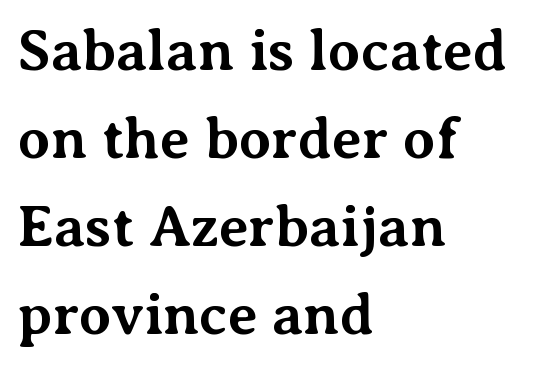
Leading matches the norm, producing a regular column. Note the varied advance widths — an 'i' is clearly narrower than an 'm'. Letter spacing: default. One-word summary of the alignment: left. Vertical strokes here are truly vertical.
